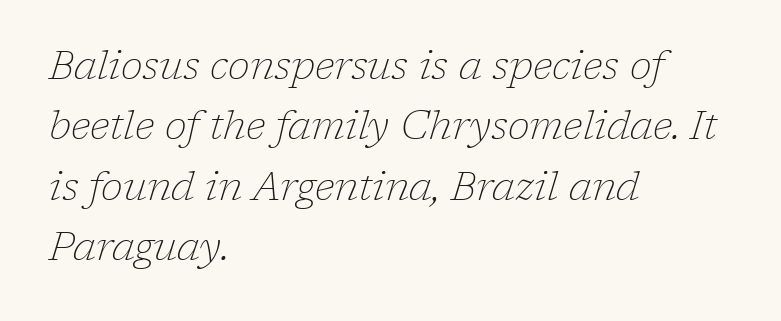
{"serif": "yes", "italic": "yes", "lean": "right", "slant_degrees": 17, "bold": "no", "weight": "thin", "width": "normal", "stroke_contrast": "low", "x_height": "medium", "monospaced": "no", "underline": "no", "align": "left", "line_spacing": "normal", "line_spacing_ratio": 1.51, "letter_spacing": "normal", "letter_spacing_em": 0.0, "glyph_px": 40}
